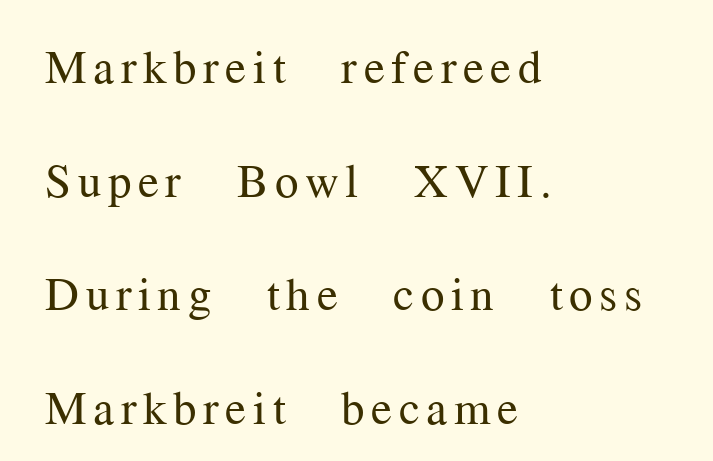
{"serif": "yes", "italic": "no", "bold": "no", "weight": "regular", "width": "normal", "stroke_contrast": "medium", "x_height": "medium", "monospaced": "no", "underline": "no", "align": "left", "line_spacing": "loose", "line_spacing_ratio": 2.42, "glyph_px": 47}
